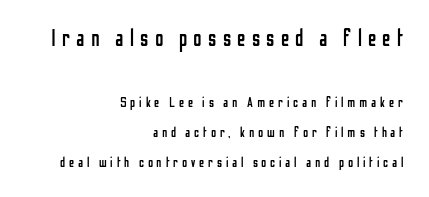
The image shows 23 px text type, upright; set right-aligned, loose line spacing (2.14x), unusually wide letter spacing (+0.27 em), not underlined; the first (top) block is 1.64x larger.
